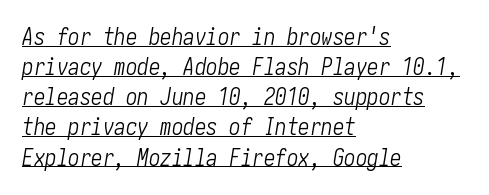
{"italic": "yes", "lean": "right", "slant_degrees": 10, "bold": "no", "underline": "yes", "align": "left", "line_spacing": "normal", "line_spacing_ratio": 1.31, "letter_spacing": "normal", "letter_spacing_em": 0.0, "glyph_px": 23}
